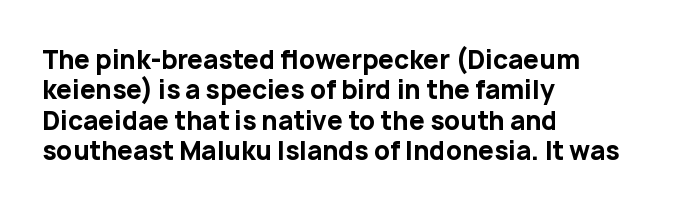
{"italic": "no", "bold": "yes", "underline": "no", "align": "left", "line_spacing_ratio": 1.22, "letter_spacing": "normal", "letter_spacing_em": 0.0, "glyph_px": 25}
